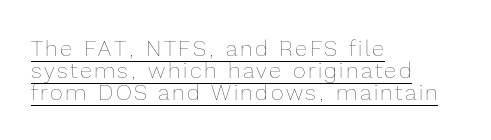
The image shows 22 px text type, upright; set left-aligned, tight line spacing (1.01x), underlined.
